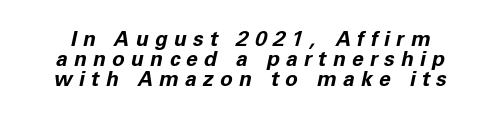
This rendering features lettering with no underline. Heavy-handed strokes throughout: this text is bold. Line spacing here is tight. There's an unmistakable incline to the writing here. The gaps between neighbouring characters are conspicuously large.
